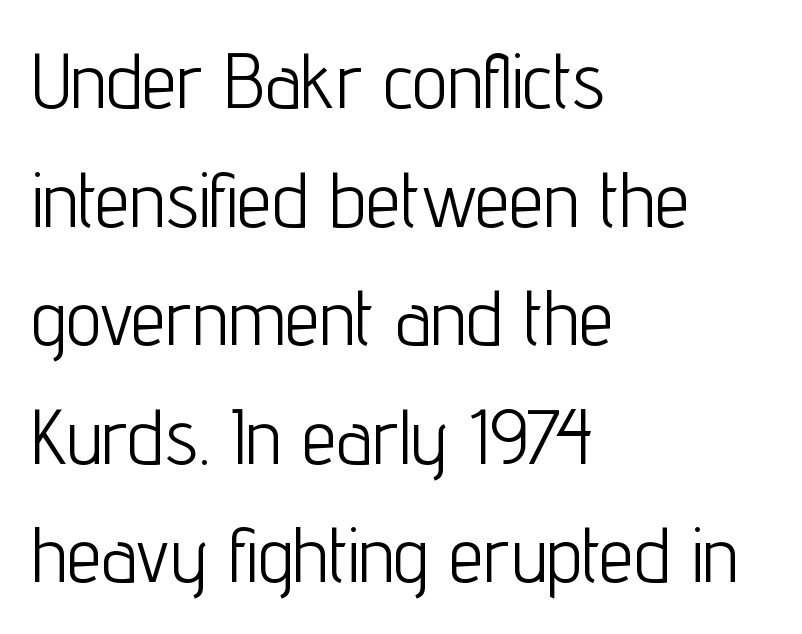
{"serif": "no", "italic": "no", "bold": "no", "weight": "light", "width": "condensed", "stroke_contrast": "low", "x_height": "medium", "monospaced": "no", "underline": "no", "align": "left", "line_spacing": "normal", "line_spacing_ratio": 1.52, "letter_spacing": "normal", "letter_spacing_em": 0.0, "glyph_px": 78}
